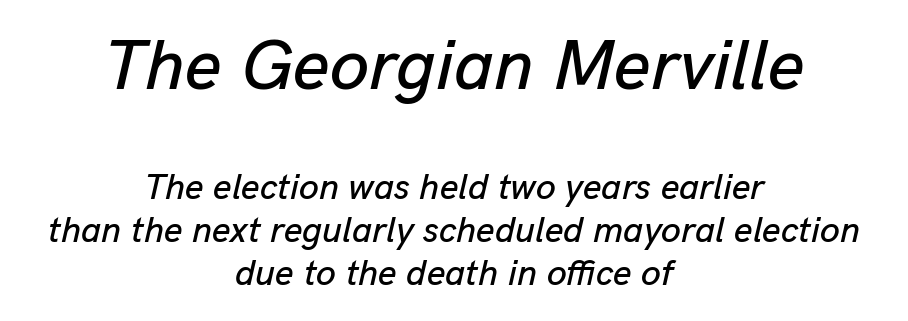
The image shows 71 px text type, italic (leaning right); set centered, line spacing 1.19x, normal letter spacing, not underlined; the first (top) block is 1.97x larger; low stroke contrast and a medium x-height.
